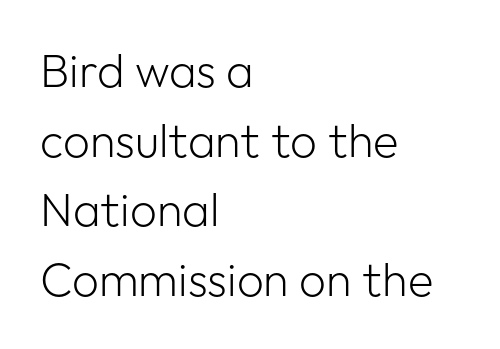
A roman cut, with each character standing at attention. The tracking reads as untouched default to a designer's eye. The letterforms sit at book weight or below. The passage shown is typed in a proportional face where columns would drift.
